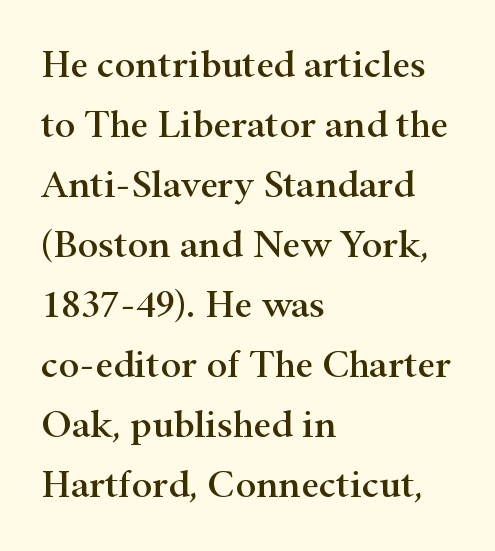
Q: Is the text italic (slanted)? A: No, it is upright.
Q: Is the typeface a serif or a sans-serif typeface? A: Serif.
Q: Is the text underlined? A: No.
Q: How is the paragraph aligned? A: Left-aligned.
Q: Is the spacing between letters normal or unusually wide? A: Normal.
Q: Is the spacing between lines tight, normal or loose? A: Normal.
Q: Width (condensed, normal, or wide)? A: Wide.
Q: Stroke contrast? A: High.
Q: x-height? A: Small.
Q: Monospaced? A: No.
